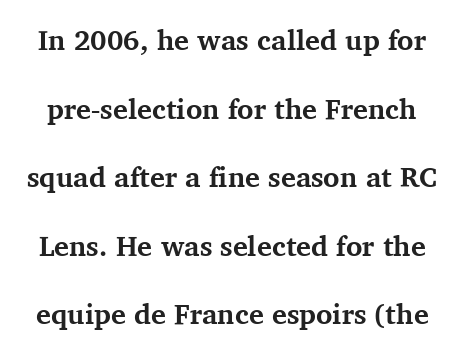
{"serif": "yes", "italic": "no", "bold": "yes", "weight": "bold", "width": "normal", "stroke_contrast": "medium", "x_height": "medium", "monospaced": "no", "underline": "no", "line_spacing": "loose", "line_spacing_ratio": 2.45, "letter_spacing": "normal", "letter_spacing_em": 0.0, "glyph_px": 28}
